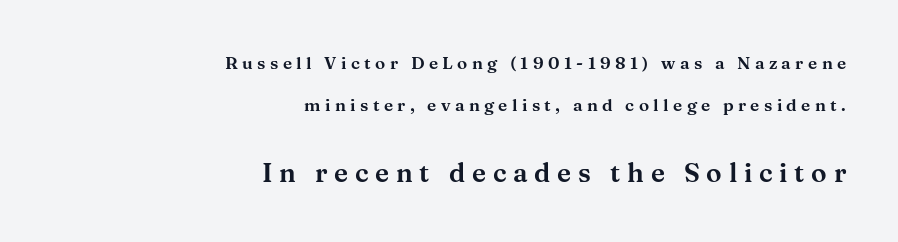
Tracking here is generous; glyphs stand well apart from one another. The foot of each line stays bare and open. The rendering anchors every line to the right-hand side. A typesetter would mark this as roman, not italic.
